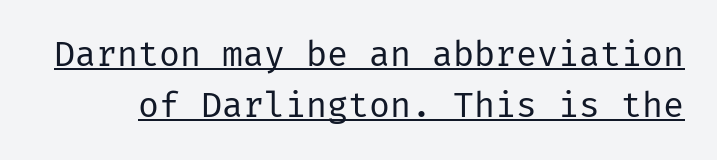
The image shows 35 px regular-weight sans-serif type, upright; set normal line spacing (1.45x), normal letter spacing, underlined; low stroke contrast and a medium x-height.
